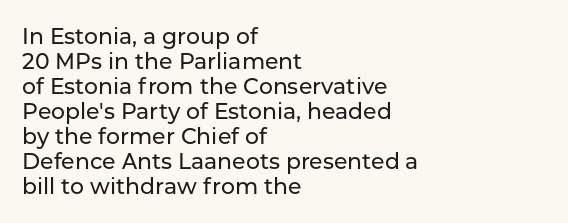
{"italic": "no", "underline": "no", "align": "left", "line_spacing": "tight", "line_spacing_ratio": 1.14, "letter_spacing": "normal", "letter_spacing_em": 0.0, "glyph_px": 22}
